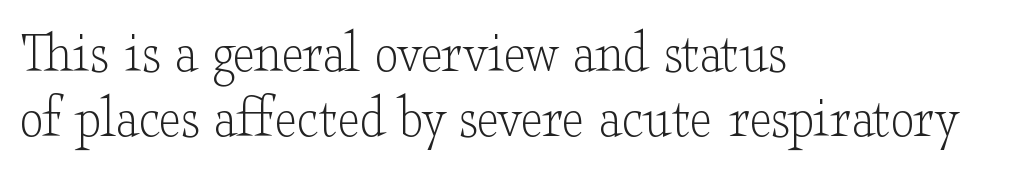
{"serif": "yes", "italic": "no", "bold": "no", "weight": "light", "width": "wide", "stroke_contrast": "low", "x_height": "small", "monospaced": "no", "underline": "no", "align": "left", "line_spacing": "tight", "line_spacing_ratio": 1.09, "letter_spacing": "normal", "letter_spacing_em": 0.0, "glyph_px": 60}
